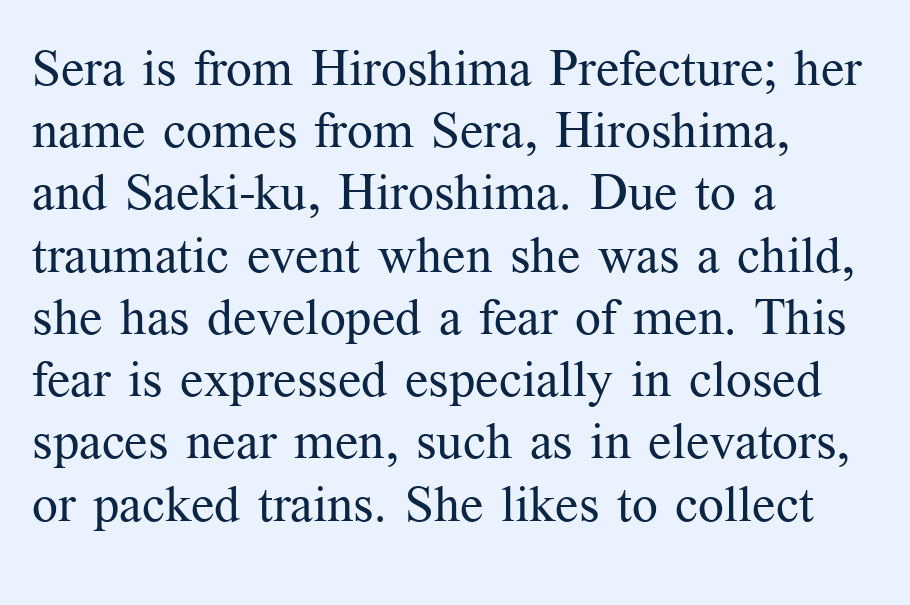
{"serif": "yes", "italic": "no", "bold": "no", "weight": "regular", "width": "normal", "stroke_contrast": "medium", "x_height": "medium", "monospaced": "no", "underline": "no", "align": "left", "line_spacing_ratio": 1.22, "letter_spacing": "normal", "letter_spacing_em": 0.0, "glyph_px": 51}
